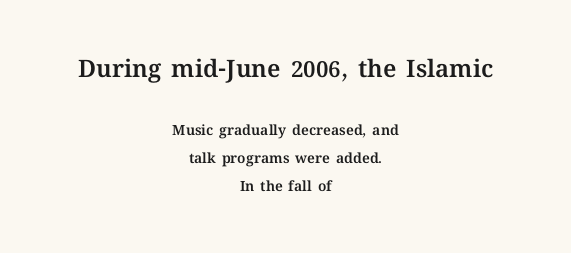
{"italic": "no", "underline": "no", "align": "center", "line_spacing": "loose", "line_spacing_ratio": 2.02, "letter_spacing": "normal", "letter_spacing_em": 0.0, "larger_block": "first", "size_ratio": 1.71, "glyph_px": 24}
